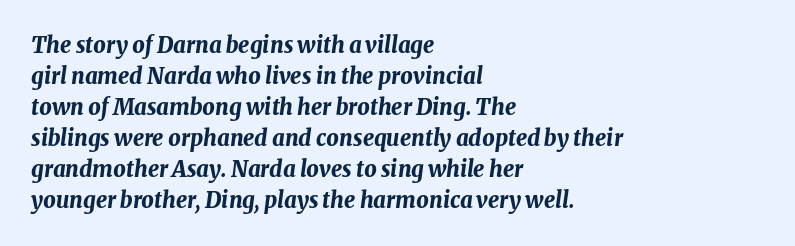
{"italic": "yes", "lean": "right", "slant_degrees": 8, "bold": "yes", "underline": "no", "align": "left", "line_spacing": "normal", "line_spacing_ratio": 1.41, "letter_spacing": "normal", "letter_spacing_em": 0.0, "glyph_px": 22}
